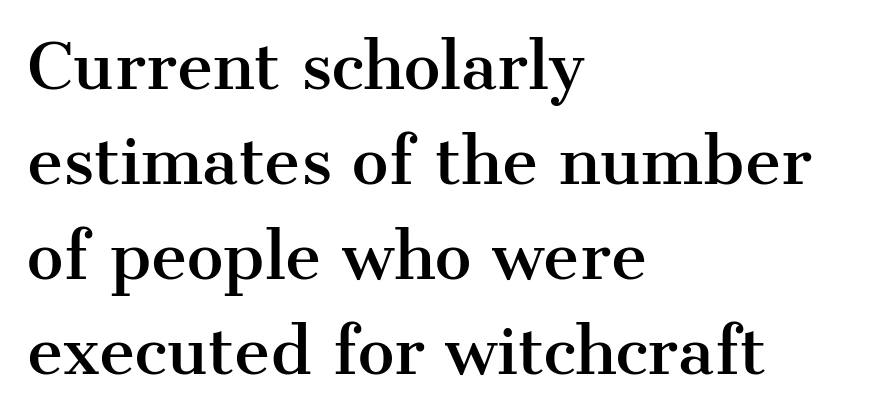
Q: Is the text italic (slanted)? A: No, it is upright.
Q: Is the typeface a serif or a sans-serif typeface? A: Serif.
Q: Is the text underlined? A: No.
Q: How is the paragraph aligned? A: Left-aligned.
Q: Is the spacing between letters normal or unusually wide? A: Normal.
Q: Is the spacing between lines tight, normal or loose? A: Normal.
Q: Width (condensed, normal, or wide)? A: Normal.
Q: Stroke contrast? A: Medium.
Q: x-height? A: Medium.
Q: Monospaced? A: No.
